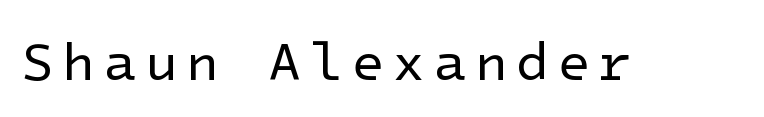
{"serif": "no", "italic": "no", "bold": "no", "weight": "regular", "width": "normal", "stroke_contrast": "low", "x_height": "medium", "underline": "no", "glyph_px": 54}
